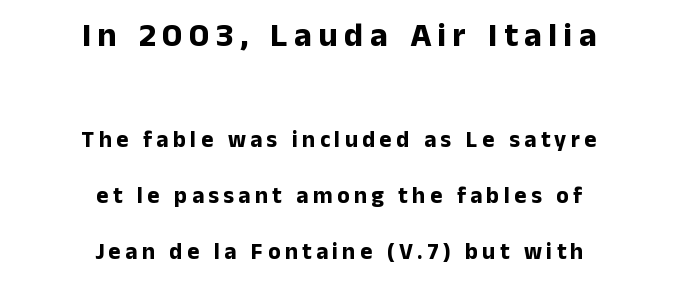
The paragraph shown floats in the horizontal middle. Does the weight exceed regular? Yes, all the way to bold. Does the type have serifs? No, each stem ends abruptly. Varying glyph widths throughout — classic text-font behaviour. Quick note: not italic, upright.
